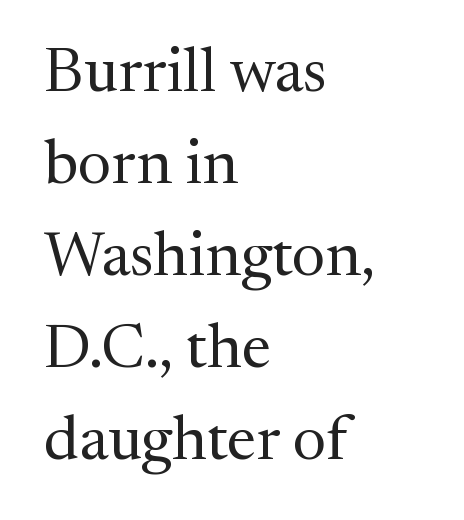
Q: Is the text bold? A: No.
Q: Is the text italic (slanted)? A: No, it is upright.
Q: Is the typeface a serif or a sans-serif typeface? A: Serif.
Q: Is the text underlined? A: No.
Q: How is the paragraph aligned? A: Left-aligned.
Q: Is the spacing between letters normal or unusually wide? A: Normal.
Q: Is the spacing between lines tight, normal or loose? A: Normal.
Q: Width (condensed, normal, or wide)? A: Normal.
Q: Stroke contrast? A: Medium.
Q: x-height? A: Medium.
Q: Monospaced? A: No.
